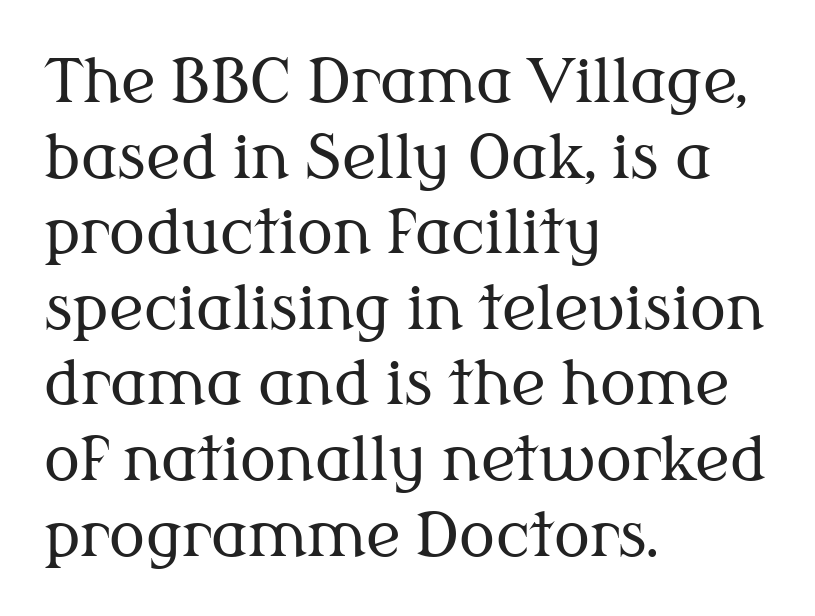
Q: Is the text bold? A: No.
Q: Is the text italic (slanted)? A: No, it is upright.
Q: Is the typeface a serif or a sans-serif typeface? A: Serif.
Q: Is the text underlined? A: No.
Q: How is the paragraph aligned? A: Left-aligned.
Q: Is the spacing between letters normal or unusually wide? A: Normal.
Q: Is the spacing between lines tight, normal or loose? A: Normal.
Q: Width (condensed, normal, or wide)? A: Normal.
Q: Stroke contrast? A: Medium.
Q: x-height? A: Medium.
Q: Monospaced? A: No.
